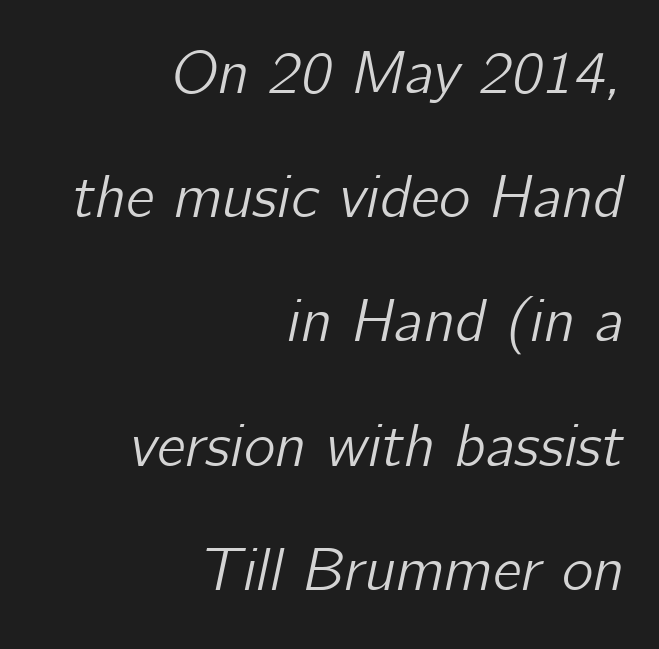
{"italic": "yes", "lean": "right", "slant_degrees": 12, "width": "normal", "stroke_contrast": "low", "x_height": "medium", "monospaced": "no", "underline": "no", "align": "right", "line_spacing": "loose", "line_spacing_ratio": 2.07, "letter_spacing": "normal", "letter_spacing_em": 0.0, "glyph_px": 60}
